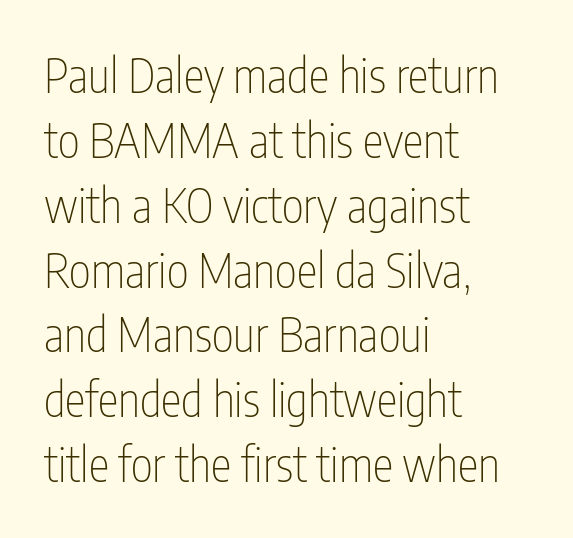
{"serif": "no", "italic": "no", "bold": "no", "weight": "thin", "width": "condensed", "stroke_contrast": "low", "x_height": "medium", "monospaced": "no", "underline": "no", "align": "left", "line_spacing": "normal", "line_spacing_ratio": 1.38, "letter_spacing": "normal", "letter_spacing_em": 0.0, "glyph_px": 47}
